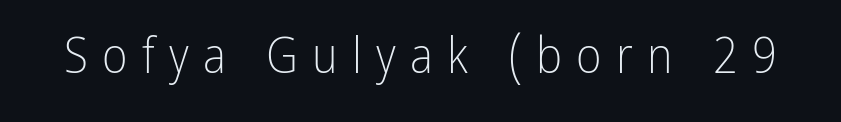
Q: Is the text bold? A: No.
Q: Is the text italic (slanted)? A: No, it is upright.
Q: Is the typeface a serif or a sans-serif typeface? A: Sans-serif.
Q: Is the text underlined? A: No.
Q: Is the spacing between letters normal or unusually wide? A: Unusually wide.
Q: Width (condensed, normal, or wide)? A: Condensed.
Q: Stroke contrast? A: Low.
Q: x-height? A: Medium.
Q: Monospaced? A: No.
